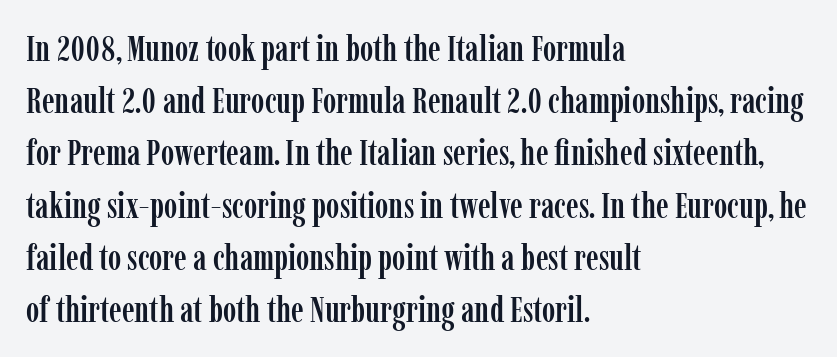
Q: Is the text italic (slanted)? A: No, it is upright.
Q: Is the typeface a serif or a sans-serif typeface? A: Serif.
Q: Is the text underlined? A: No.
Q: How is the paragraph aligned? A: Left-aligned.
Q: Is the spacing between letters normal or unusually wide? A: Normal.
Q: Is the spacing between lines tight, normal or loose? A: Normal.
Q: Width (condensed, normal, or wide)? A: Condensed.
Q: Stroke contrast? A: Low.
Q: x-height? A: Medium.
Q: Monospaced? A: No.
